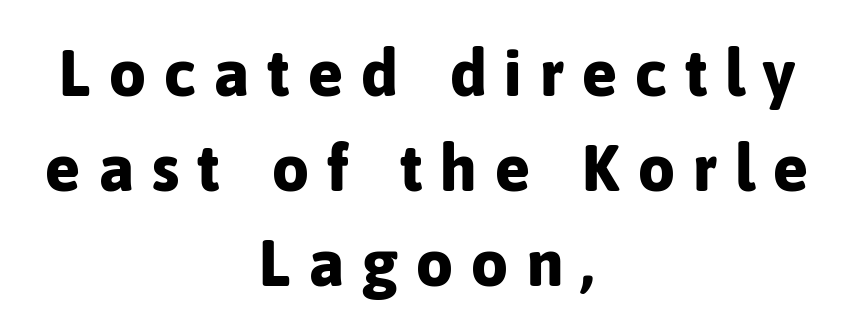
Horizontal alignment here is central, giving a formal, balanced look. The typography opts for an upright posture over an oblique one. Stroke thickness is high; the sample reads as a true bold. Summary of vertical rhythm: regular, with standard interline spacing. Any mark beneath the type? The region is blank.
